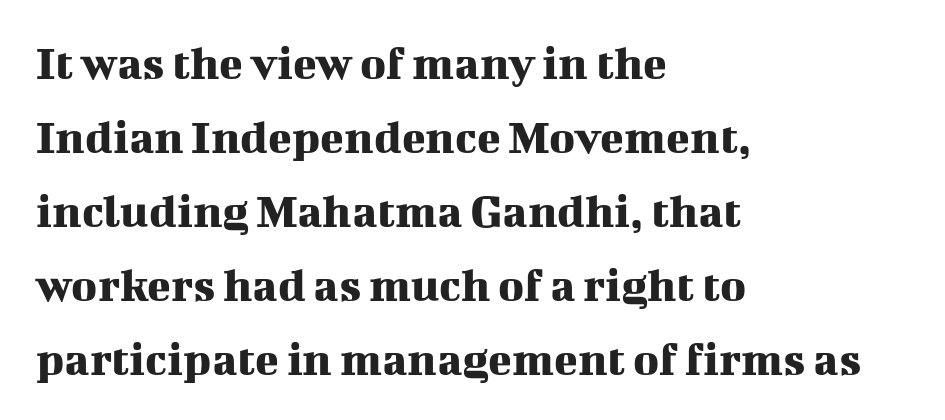
Q: Is the text italic (slanted)? A: No, it is upright.
Q: Is the typeface a serif or a sans-serif typeface? A: Serif.
Q: Is the text underlined? A: No.
Q: How is the paragraph aligned? A: Left-aligned.
Q: Is the spacing between letters normal or unusually wide? A: Normal.
Q: Is the spacing between lines tight, normal or loose? A: Normal.
Q: Width (condensed, normal, or wide)? A: Normal.
Q: Stroke contrast? A: Medium.
Q: x-height? A: Medium.
Q: Monospaced? A: No.
